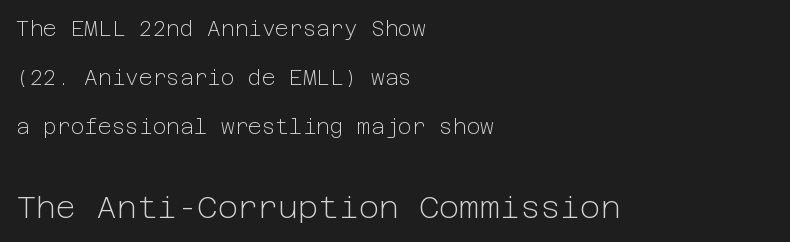
The image shows 31 px light sans-serif type, upright; set left-aligned, loose line spacing (2.33x), normal letter spacing, not underlined; the second (bottom) block is 1.48x larger; low stroke contrast and a medium x-height.
